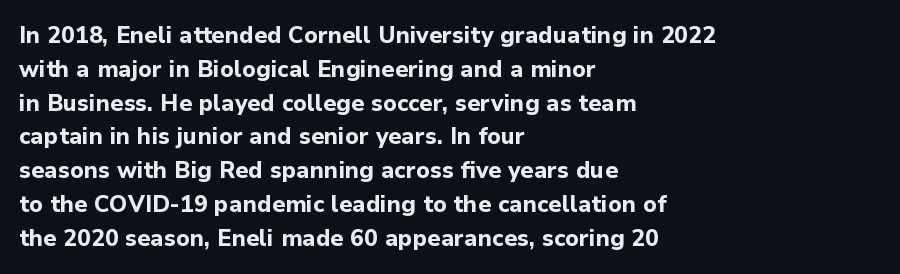
Q: Is the text bold? A: Yes.
Q: Is the text italic (slanted)? A: No, it is upright.
Q: Is the text underlined? A: No.
Q: How is the paragraph aligned? A: Left-aligned.
Q: Is the spacing between letters normal or unusually wide? A: Normal.
Q: Is the spacing between lines tight, normal or loose? A: Normal.
